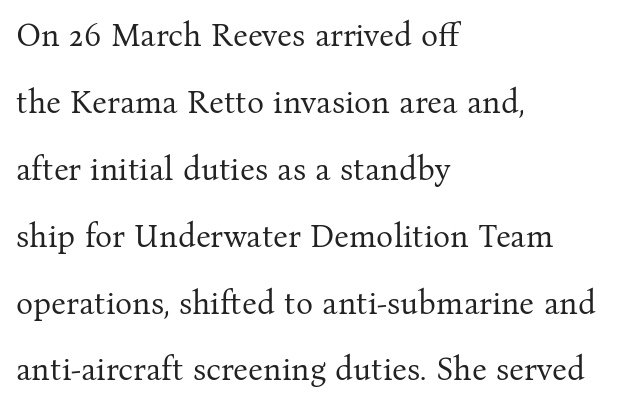
The letterforms sit at book weight or below. A typesetter would label this face a serif. No italicization has been applied; the sample stays upright. The type is set solid horizontally, with unmodified tracking.
